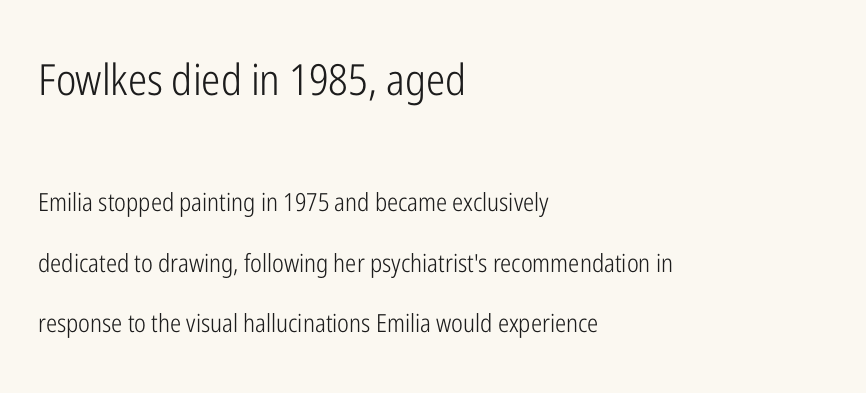
{"serif": "no", "italic": "no", "bold": "no", "weight": "light", "width": "condensed", "stroke_contrast": "low", "x_height": "medium", "monospaced": "no", "underline": "no", "align": "left", "line_spacing": "loose", "line_spacing_ratio": 2.43, "letter_spacing": "normal", "letter_spacing_em": 0.0, "larger_block": "first", "size_ratio": 1.72, "glyph_px": 43}
